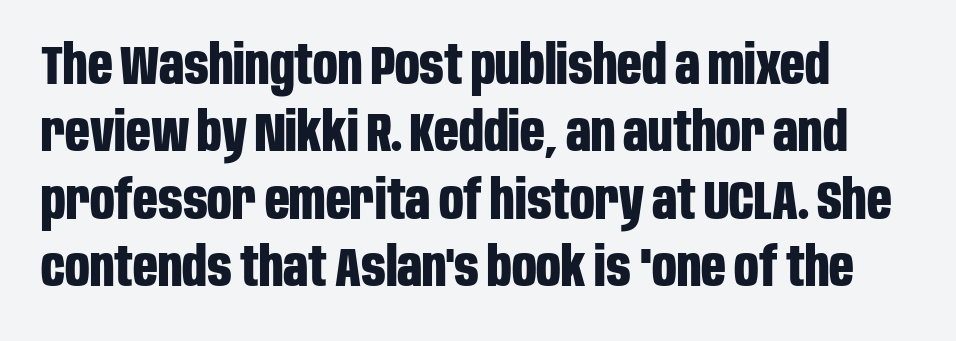
The image shows 54 px bold, condensed sans-serif type, upright; set normal line spacing (1.25x), normal letter spacing, not underlined; low stroke contrast and a large x-height.
